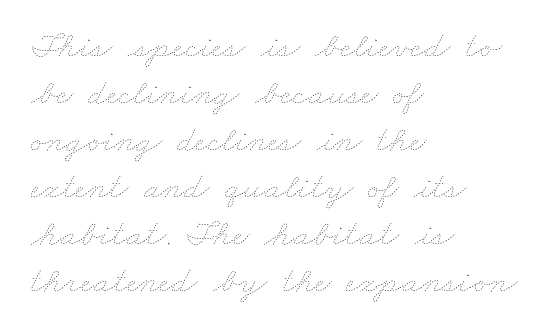
The image shows 37 px thin, wide type; set left-aligned, normal line spacing (1.27x), normal letter spacing, not underlined; low stroke contrast and a small x-height.
